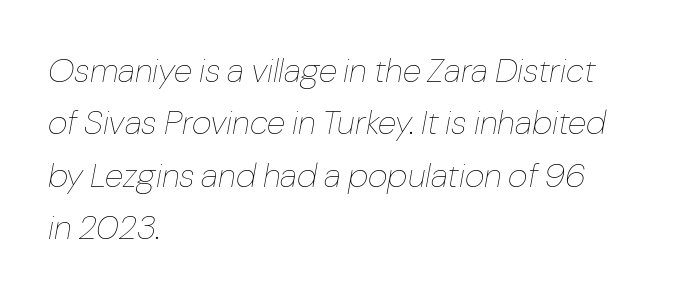
The image shows 34 px thin type, italic (leaning right); set left-aligned, normal line spacing (1.54x), normal letter spacing, not underlined; low stroke contrast and a medium x-height.
